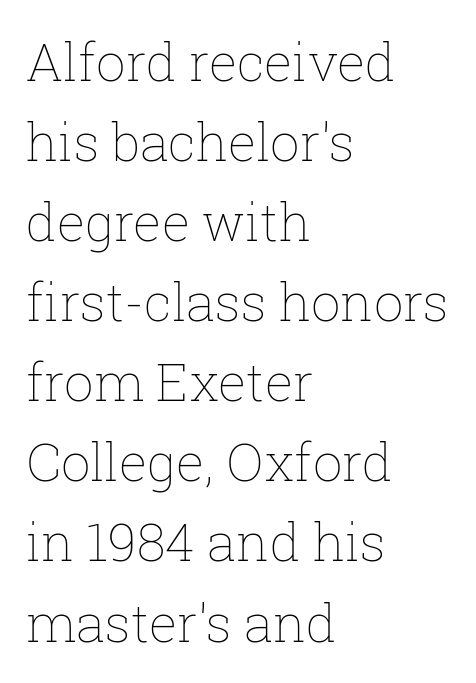
Q: Is the text bold? A: No.
Q: Is the text italic (slanted)? A: No, it is upright.
Q: Is the text underlined? A: No.
Q: How is the paragraph aligned? A: Left-aligned.
Q: Is the spacing between letters normal or unusually wide? A: Normal.
Q: Is the spacing between lines tight, normal or loose? A: Normal.
Q: Width (condensed, normal, or wide)? A: Normal.
Q: Stroke contrast? A: Low.
Q: x-height? A: Medium.
Q: Monospaced? A: No.
